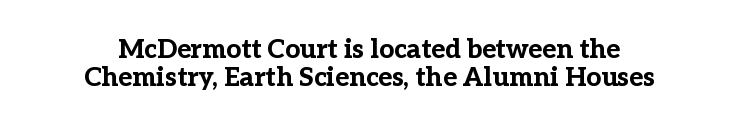
{"italic": "no", "bold": "yes", "underline": "no", "line_spacing": "tight", "line_spacing_ratio": 1.08, "letter_spacing": "normal", "letter_spacing_em": 0.0, "glyph_px": 26}
